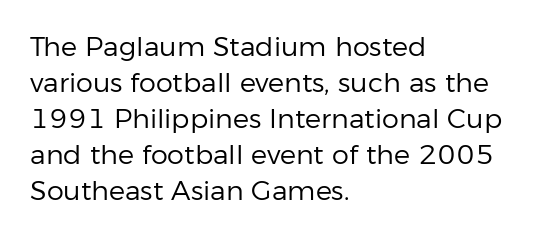
The image shows 27 px text type, upright; set left-aligned, normal line spacing (1.33x), normal letter spacing, not underlined.
